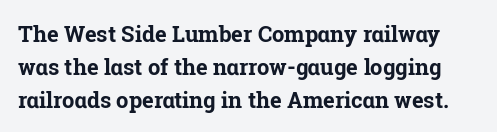
Q: Is the text bold? A: Yes.
Q: Is the text italic (slanted)? A: No, it is upright.
Q: Is the text underlined? A: No.
Q: Is the spacing between letters normal or unusually wide? A: Normal.
Q: Is the spacing between lines tight, normal or loose? A: Normal.
